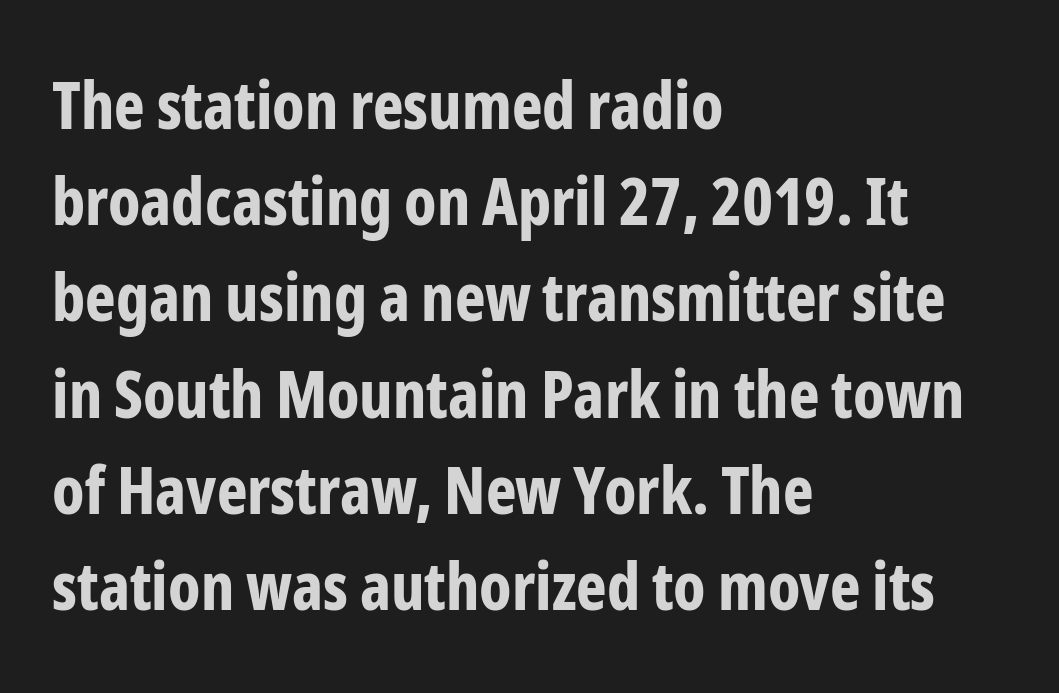
Q: Is the text bold? A: Yes.
Q: Is the text italic (slanted)? A: No, it is upright.
Q: Is the typeface a serif or a sans-serif typeface? A: Sans-serif.
Q: Is the text underlined? A: No.
Q: How is the paragraph aligned? A: Left-aligned.
Q: Is the spacing between letters normal or unusually wide? A: Normal.
Q: Is the spacing between lines tight, normal or loose? A: Normal.
Q: Width (condensed, normal, or wide)? A: Condensed.
Q: Stroke contrast? A: Low.
Q: x-height? A: Medium.
Q: Monospaced? A: No.
